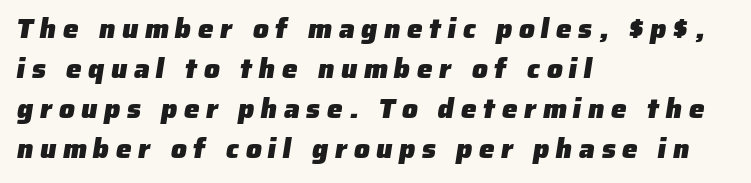
Inter-character spacing is expanded well beyond the font's built-in metrics. The face used here is proportionally spaced, like ordinary book or web type. Layout note: lines flush left. Unmarked baselines from the first word to the last. Reading down the column, the eye jumps a familiar distance to each next line. Is this a sans? Yes — the strokes have no serifs.
